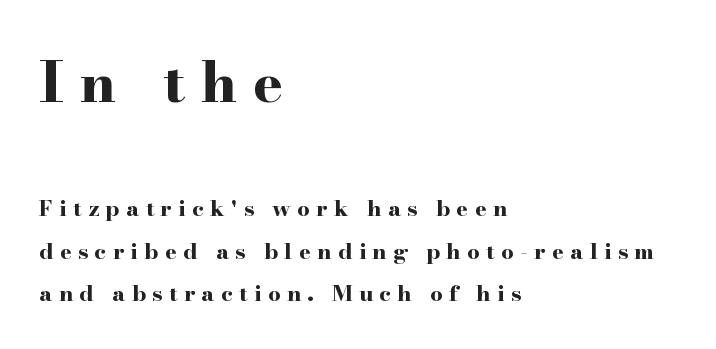
The image shows 56 px bold, wide serif type, upright; set left-aligned, loose line spacing (1.92x), unusually wide letter spacing (+0.29 em), not underlined; the first (top) block is 2.55x larger; high stroke contrast and a small x-height.
